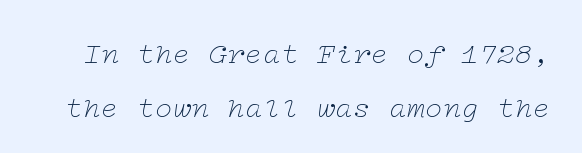
Caption: standard tracking, unaltered. Slant detected: the letters are inclined. No word sits above an underline. Weight: regular or lighter. Classification — serif.
